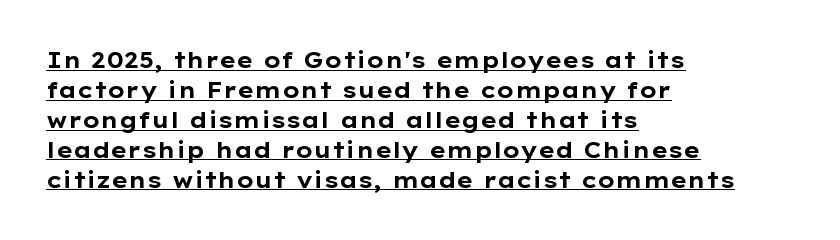
Between one letter and the next there's only the usual sliver of space. The strokes are fattened all the way to bold. A normal amount of white space separates one row of letters from the next. The rendered words wear a rule along their underside. Is there any slant? The stems are plumb.
